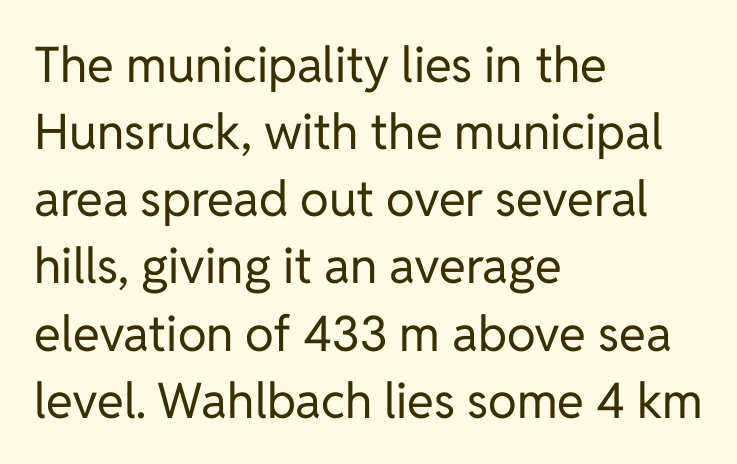
These lines are rendered in a variable-pitch font. The rows are spaced the way most documents space them. Is the letter spacing exaggerated? No — it looks like the ordinary default. The font is comparable to plain body text, perhaps lighter.
